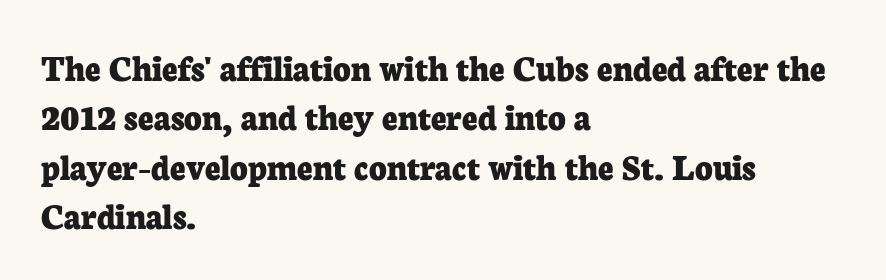
The image shows 38 px bold serif type, upright; set left-aligned, normal line spacing (1.3x), normal letter spacing, not underlined; low stroke contrast and a medium x-height.
